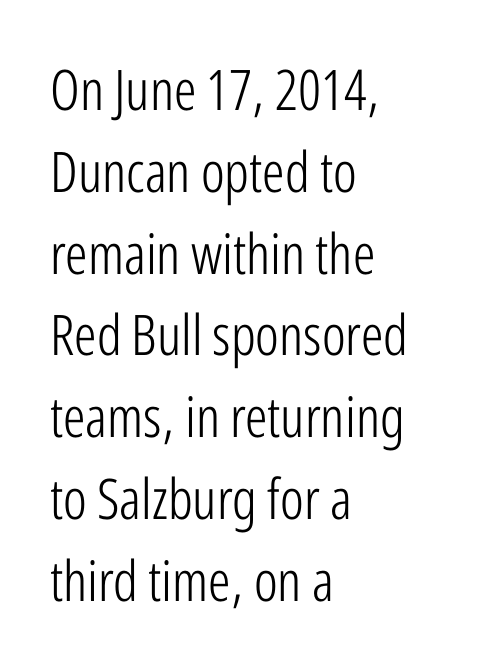
The image shows 56 px light, condensed sans-serif type, upright; set left-aligned, normal line spacing (1.46x), normal letter spacing, not underlined; low stroke contrast and a medium x-height.
